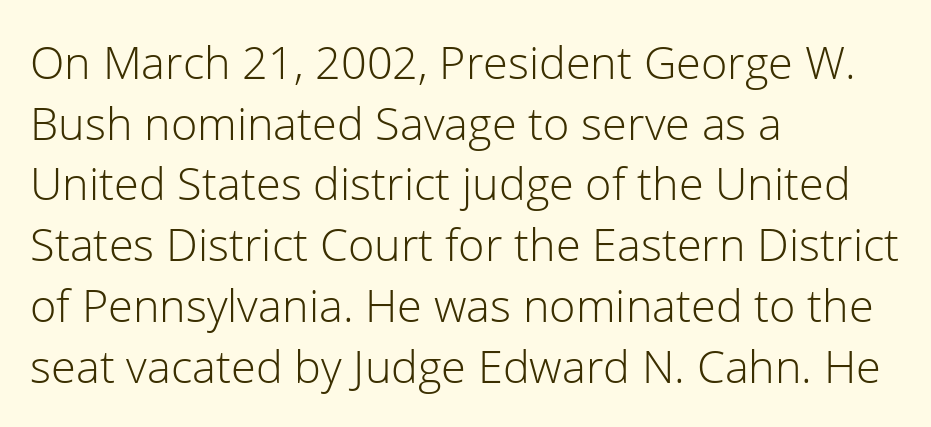
{"serif": "no", "italic": "no", "bold": "no", "weight": "light", "width": "normal", "stroke_contrast": "low", "x_height": "medium", "monospaced": "no", "underline": "no", "align": "left", "line_spacing": "normal", "line_spacing_ratio": 1.35, "letter_spacing": "normal", "letter_spacing_em": 0.0, "glyph_px": 45}
